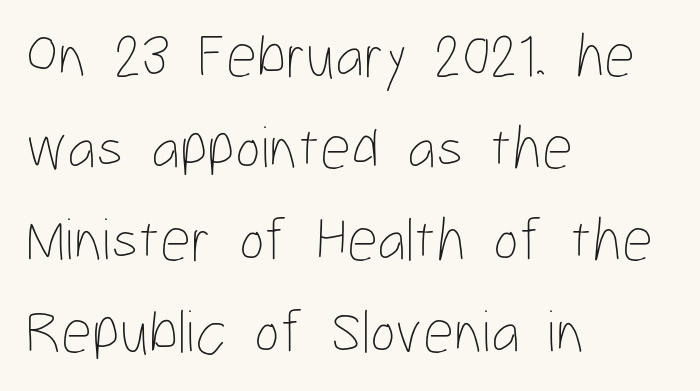
Q: Is the text bold? A: No.
Q: Is the text italic (slanted)? A: No, it is upright.
Q: Is the text underlined? A: No.
Q: How is the paragraph aligned? A: Left-aligned.
Q: Is the spacing between letters normal or unusually wide? A: Normal.
Q: Is the spacing between lines tight, normal or loose? A: Normal.
Q: Width (condensed, normal, or wide)? A: Condensed.
Q: Stroke contrast? A: Low.
Q: x-height? A: Medium.
Q: Monospaced? A: No.
